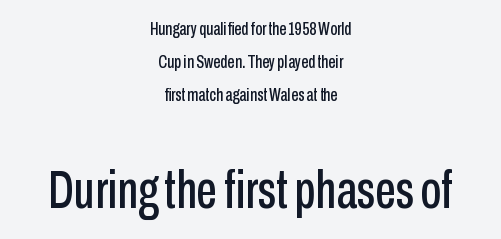
Each letter's strokes conclude bluntly, with no projecting serifs. If you drew a line through each stem, it would be perfectly vertical. Size hierarchy here favors the trailing block over the leading one. The gaps between neighbouring characters are ordinary and unremarkable. Horizontally, the lines are justified to the midpoint only.
